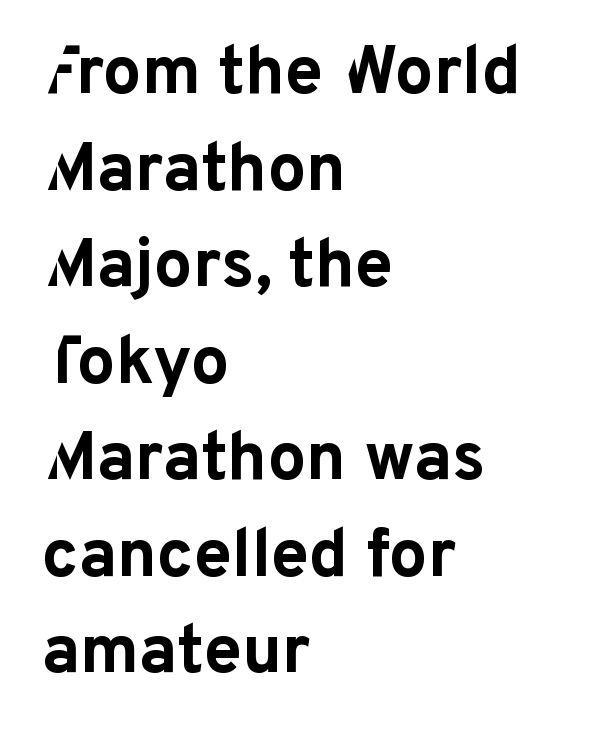
Q: Is the text bold? A: Yes.
Q: Is the text italic (slanted)? A: No, it is upright.
Q: Is the typeface a serif or a sans-serif typeface? A: Sans-serif.
Q: Is the text underlined? A: No.
Q: How is the paragraph aligned? A: Left-aligned.
Q: Is the spacing between letters normal or unusually wide? A: Normal.
Q: Is the spacing between lines tight, normal or loose? A: Normal.
Q: Width (condensed, normal, or wide)? A: Normal.
Q: Stroke contrast? A: Low.
Q: x-height? A: Medium.
Q: Monospaced? A: No.
